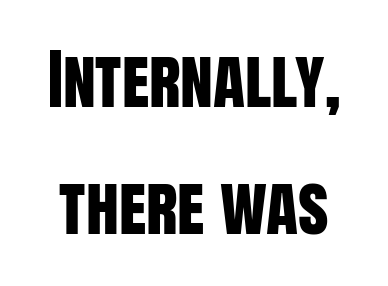
The image shows 66 px condensed sans-serif type, upright; set loose line spacing (1.93x), normal letter spacing, not underlined; low stroke contrast and a large x-height.
